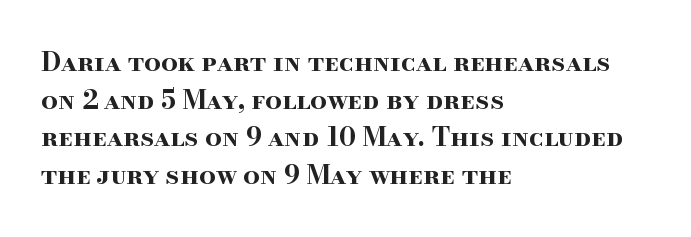
{"italic": "no", "bold": "yes", "underline": "no", "align": "left", "line_spacing": "normal", "line_spacing_ratio": 1.45, "letter_spacing": "normal", "letter_spacing_em": 0.0, "glyph_px": 26}
